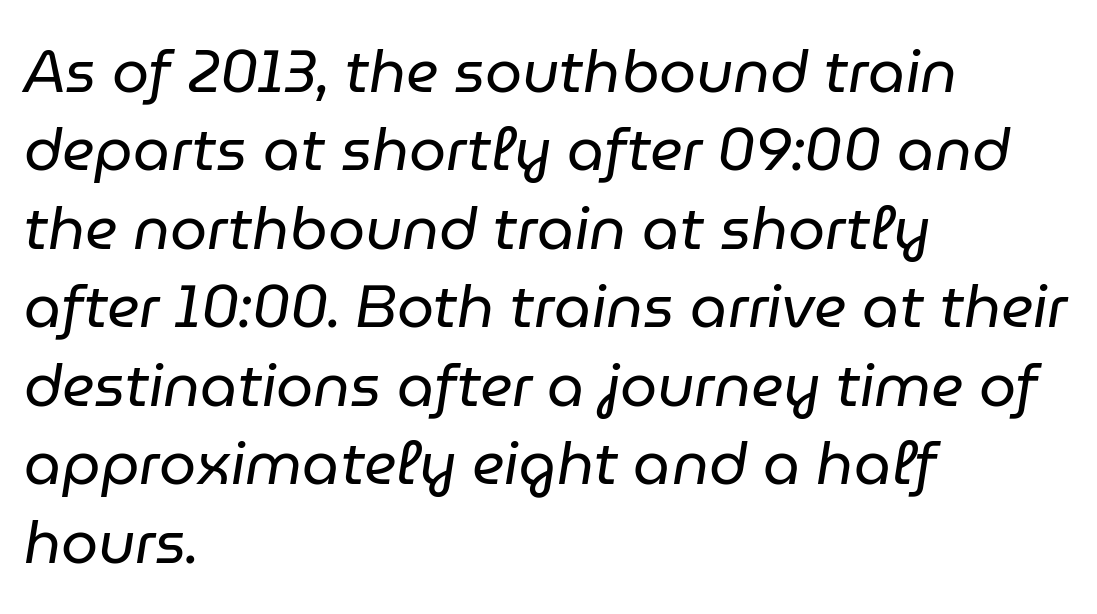
The passage shown is not bold in any degree. The specimen reads as italic at a glance. Varying glyph widths throughout — classic text-font behaviour. The rendering keeps characters at their native spacing. Line spacing here is normal.
